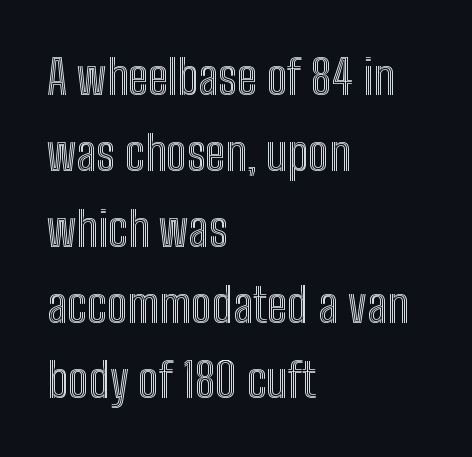
Q: Is the text italic (slanted)? A: No, it is upright.
Q: Is the text underlined? A: No.
Q: How is the paragraph aligned? A: Left-aligned.
Q: Is the spacing between letters normal or unusually wide? A: Normal.
Q: Is the spacing between lines tight, normal or loose? A: Normal.
Q: Width (condensed, normal, or wide)? A: Condensed.
Q: x-height? A: Medium.
Q: Monospaced? A: No.
